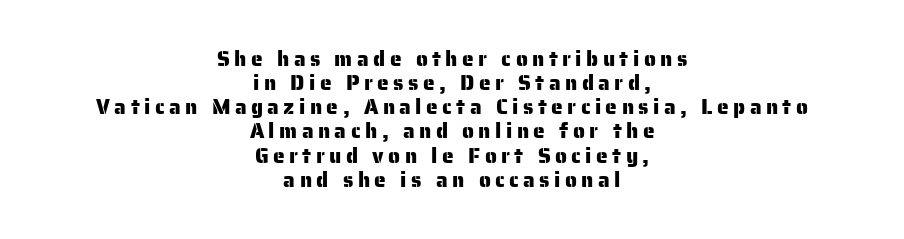
{"italic": "no", "underline": "no", "align": "center", "line_spacing": "tight", "line_spacing_ratio": 1.15, "letter_spacing": "wide", "letter_spacing_em": 0.21, "glyph_px": 21}
